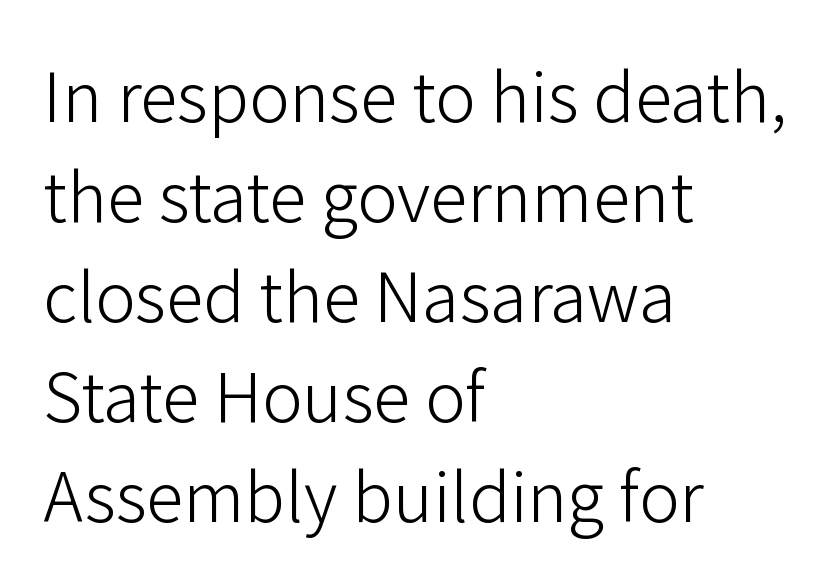
{"serif": "no", "italic": "no", "bold": "no", "weight": "light", "width": "normal", "stroke_contrast": "low", "x_height": "medium", "monospaced": "no", "underline": "no", "align": "left", "line_spacing": "normal", "line_spacing_ratio": 1.47, "letter_spacing": "normal", "letter_spacing_em": 0.0, "glyph_px": 68}
